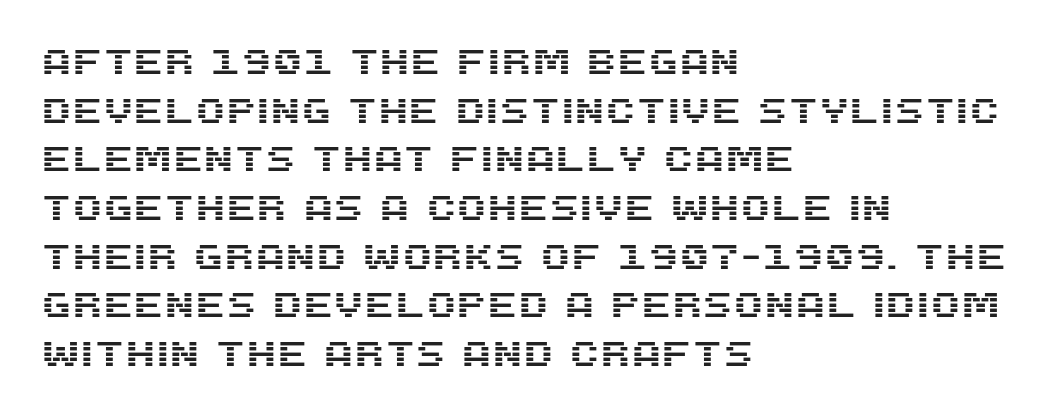
{"serif": "no", "italic": "no", "width": "normal", "stroke_contrast": "medium", "x_height": "large", "monospaced": "no", "underline": "no", "align": "left", "line_spacing": "normal", "line_spacing_ratio": 1.39, "letter_spacing": "normal", "letter_spacing_em": 0.0, "glyph_px": 35}
